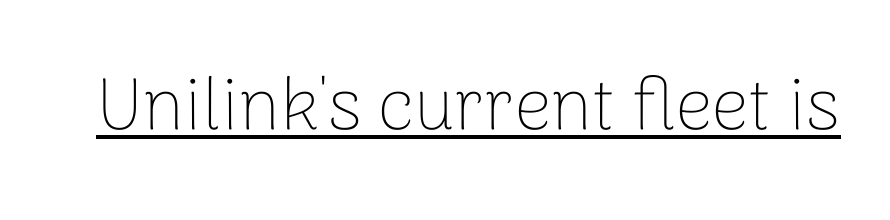
{"serif": "no", "italic": "no", "bold": "no", "weight": "thin", "width": "normal", "stroke_contrast": "low", "x_height": "medium", "monospaced": "no", "underline": "yes", "letter_spacing": "normal", "letter_spacing_em": 0.0, "glyph_px": 73}
